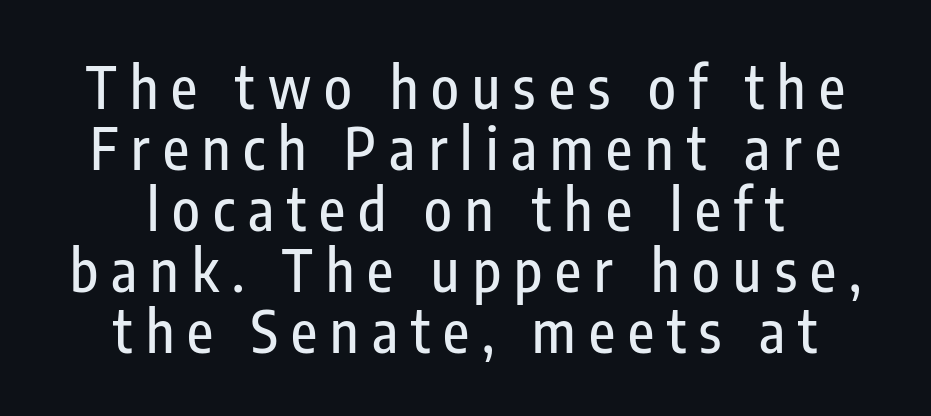
The setting favours the middle, as headings and verse often do. Italic? Not at all — the glyphs are vertical. Closely set lines give the paragraph a compact silhouette. Observe the absence of serifs on each vertical stroke in this sample.
